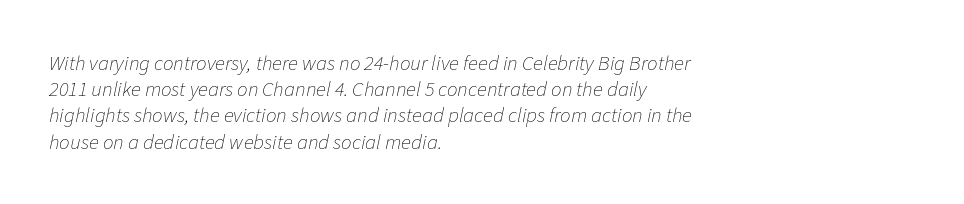
Q: Is the text bold? A: No.
Q: Is the text italic (slanted)? A: Yes, it leans right by about 11 degrees.
Q: Is the text underlined? A: No.
Q: How is the paragraph aligned? A: Left-aligned.
Q: Is the spacing between letters normal or unusually wide? A: Normal.
Q: Is the spacing between lines tight, normal or loose? A: Normal.
